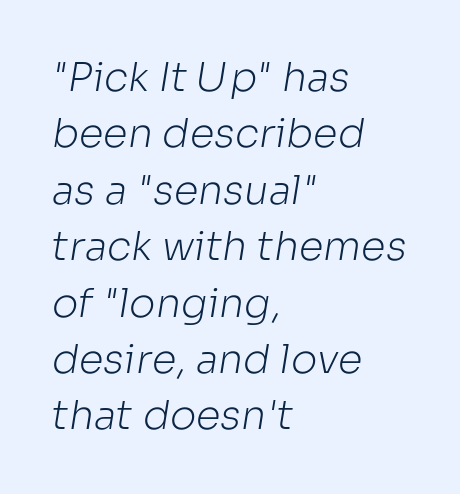
The text block is weighted toward the left margin, trailing off unevenly rightward. Each letter keeps its own natural width here, so spacing adapts to shape. Regarding serifs, this sample does without them. A typesetter would call this leading conventional body-copy spacing. The font sits on the lighter half of the weight spectrum, regular included.
